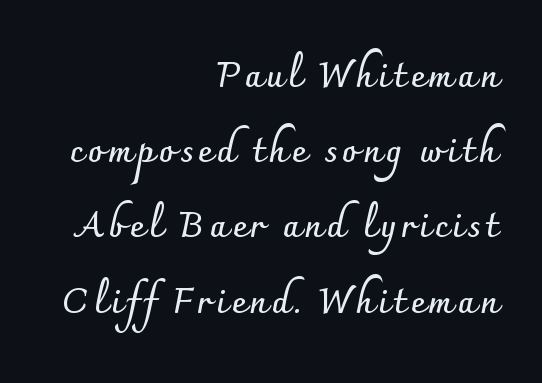
Underline: absent. The sample has been set heavy, in full bold. These lines are rendered in a variable-pitch font. The lines are spread far apart with generous leading. The typesetter chose a ragged-left arrangement here.
